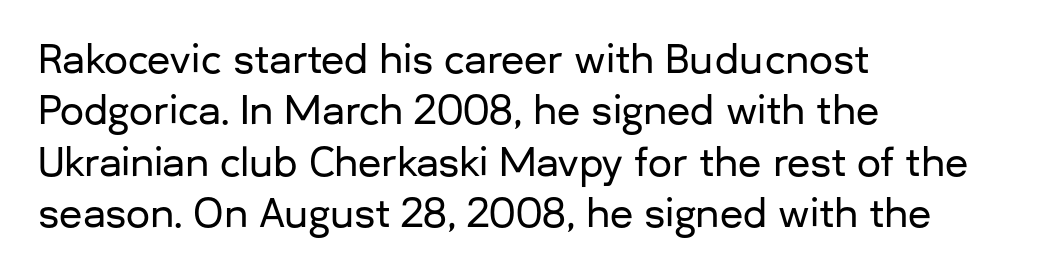
{"serif": "no", "italic": "no", "width": "normal", "stroke_contrast": "low", "x_height": "medium", "monospaced": "no", "underline": "no", "align": "left", "line_spacing": "normal", "line_spacing_ratio": 1.35, "letter_spacing": "normal", "letter_spacing_em": 0.0, "glyph_px": 38}
